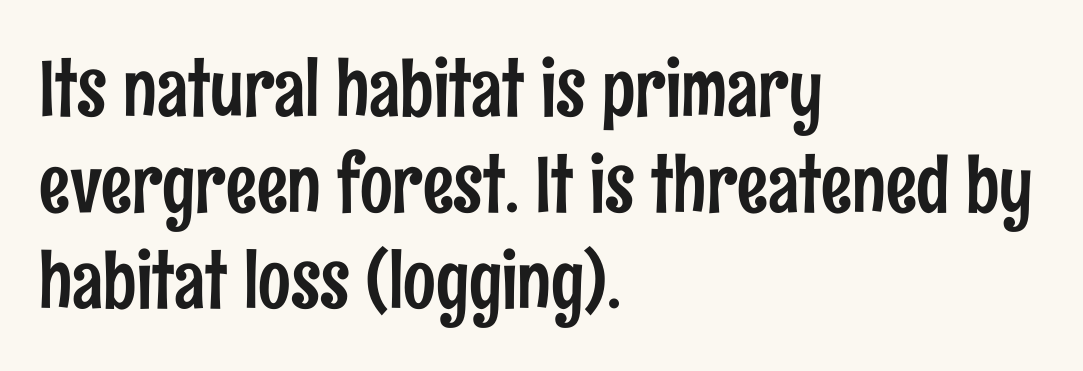
The image shows 77 px condensed sans-serif type, upright; set left-aligned, normal line spacing (1.25x), normal letter spacing, not underlined; low stroke contrast and a medium x-height.
